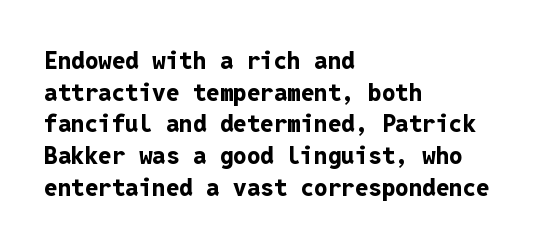
Q: Is the text bold? A: Yes.
Q: Is the text italic (slanted)? A: No, it is upright.
Q: Is the text underlined? A: No.
Q: How is the paragraph aligned? A: Left-aligned.
Q: Is the spacing between letters normal or unusually wide? A: Normal.
Q: Is the spacing between lines tight, normal or loose? A: Normal.
